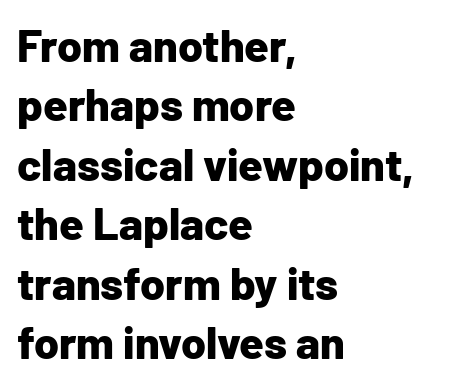
The baseline area is clear. The typesetting leans heavy: a genuine bold. Upright lettering throughout. Students, observe: this is what conventionally led text looks like.
